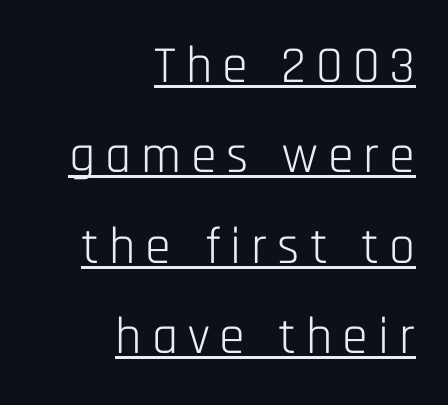
Think standard paragraph weight, or any step lighter than that. Varying glyph widths throughout — classic text-font behaviour. Examine the stroke ends and you'll find no serifs. All the whitespace from short lines collects on the left.
